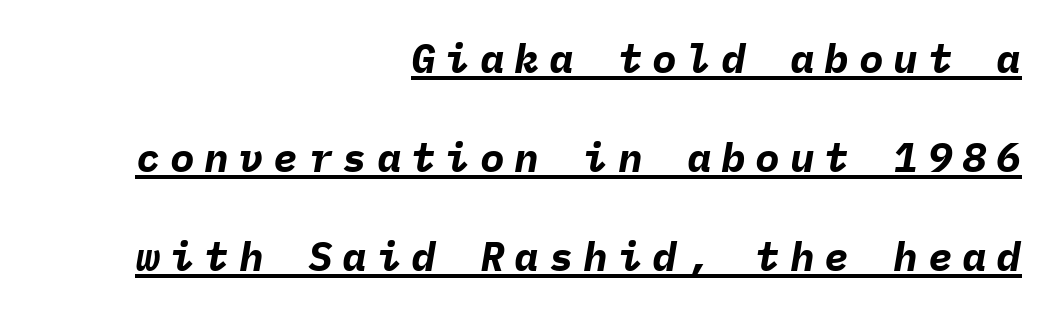
Q: Is the text bold? A: Yes.
Q: Is the text italic (slanted)? A: Yes, it leans right by about 9 degrees.
Q: Is the text underlined? A: Yes.
Q: How is the paragraph aligned? A: Right-aligned.
Q: Is the spacing between letters normal or unusually wide? A: Unusually wide.
Q: Is the spacing between lines tight, normal or loose? A: Loose.
Q: Width (condensed, normal, or wide)? A: Normal.
Q: Stroke contrast? A: Low.
Q: x-height? A: Medium.
Q: Monospaced? A: Yes.
